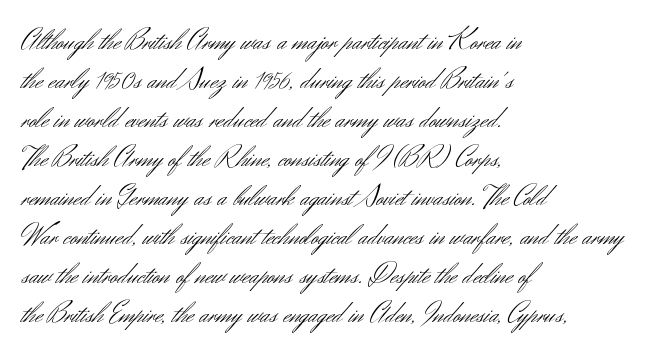
The image shows 30 px light sans-serif type; set left-aligned, normal line spacing (1.3x), normal letter spacing, not underlined; medium stroke contrast and a small x-height.
